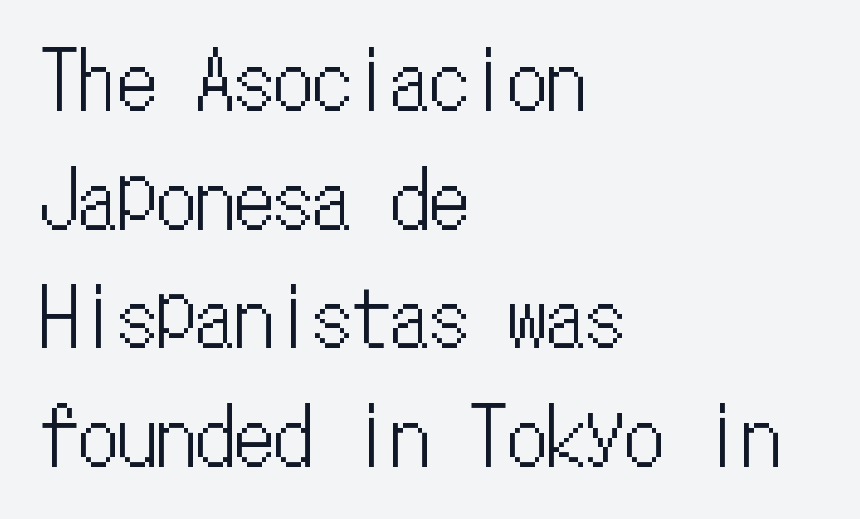
{"italic": "no", "width": "condensed", "stroke_contrast": "low", "x_height": "medium", "monospaced": "yes", "underline": "no", "align": "left", "line_spacing": "normal", "line_spacing_ratio": 1.52, "letter_spacing": "normal", "letter_spacing_em": 0.0, "glyph_px": 78}
